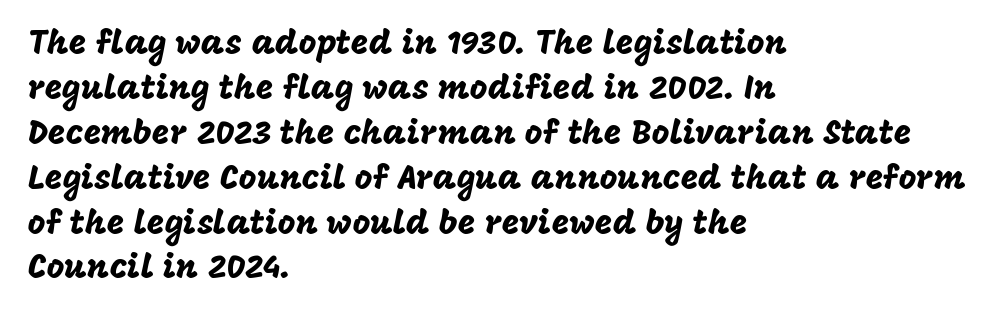
{"serif": "no", "width": "normal", "stroke_contrast": "low", "x_height": "large", "monospaced": "no", "underline": "no", "align": "left", "line_spacing": "normal", "line_spacing_ratio": 1.32, "letter_spacing": "normal", "letter_spacing_em": 0.0, "glyph_px": 34}
